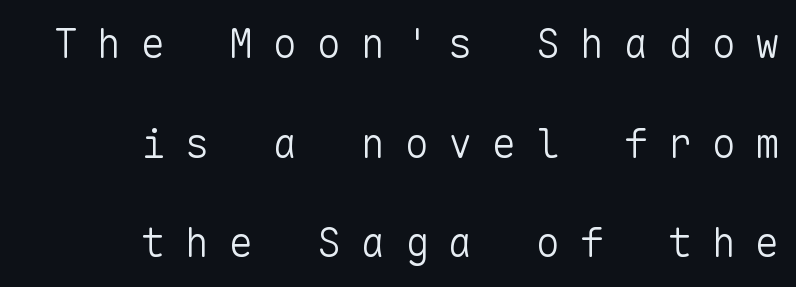
{"serif": "no", "italic": "no", "bold": "no", "weight": "light", "width": "normal", "stroke_contrast": "low", "x_height": "medium", "monospaced": "yes", "underline": "no", "align": "right", "line_spacing": "loose", "line_spacing_ratio": 2.43, "letter_spacing": "wide", "letter_spacing_em": 0.47, "glyph_px": 41}
